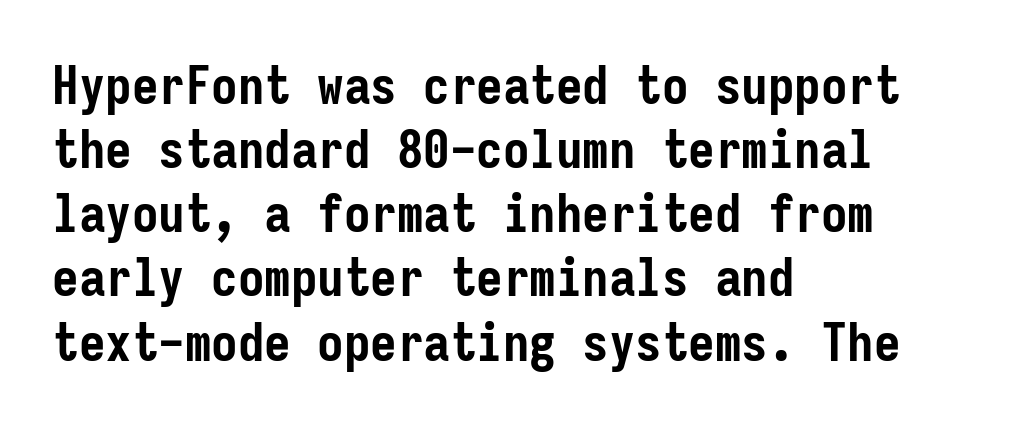
This sample has the even, mechanical cadence of fixed-width lettering. Anything drawn beneath the words? Only blank space. Compared with a centered layout, this one pins lines to the left instead. This sample uses an upright cut, with every glyph sitting square on the baseline.
